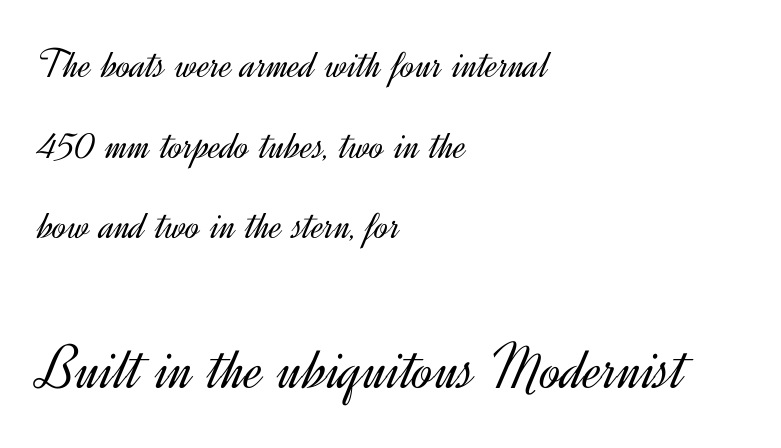
Q: Is the text bold? A: No.
Q: Is the text italic (slanted)? A: Yes.
Q: Is the typeface a serif or a sans-serif typeface? A: Sans-serif.
Q: Is the text underlined? A: No.
Q: How is the paragraph aligned? A: Left-aligned.
Q: Is the spacing between letters normal or unusually wide? A: Normal.
Q: Is the spacing between lines tight, normal or loose? A: Loose.
Q: Which block of text is set in a larger size, the first (top) or the second (bottom)? A: The second (bottom) one.
Q: Width (condensed, normal, or wide)? A: Normal.
Q: x-height? A: Small.
Q: Monospaced? A: No.
